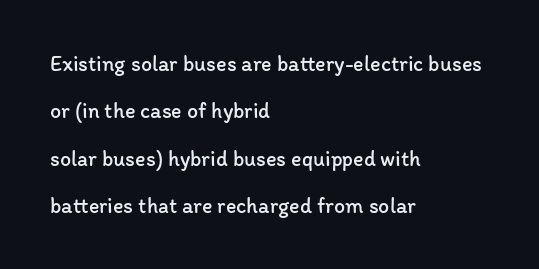
{"italic": "no", "bold": "no", "underline": "no", "align": "left", "line_spacing": "loose", "line_spacing_ratio": 2.15, "letter_spacing": "normal", "letter_spacing_em": 0.0, "glyph_px": 22}
